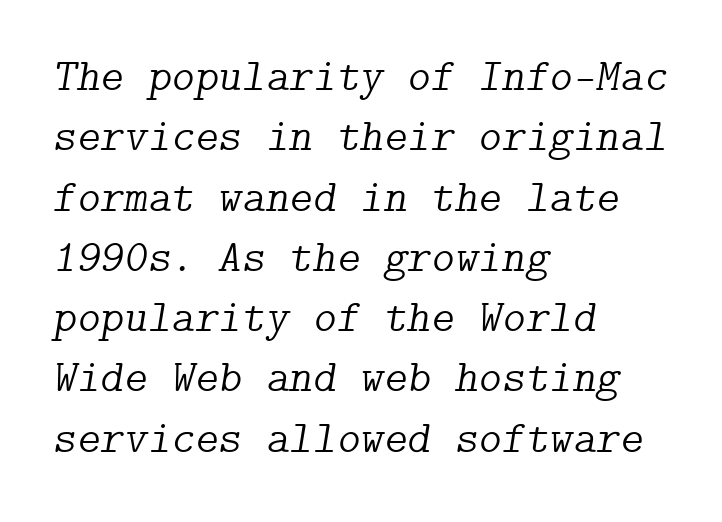
{"serif": "yes", "italic": "yes", "lean": "right", "slant_degrees": 9, "bold": "no", "weight": "light", "width": "normal", "stroke_contrast": "low", "x_height": "medium", "underline": "no", "align": "left", "line_spacing": "normal", "line_spacing_ratio": 1.34, "letter_spacing": "normal", "letter_spacing_em": 0.0, "glyph_px": 45}
